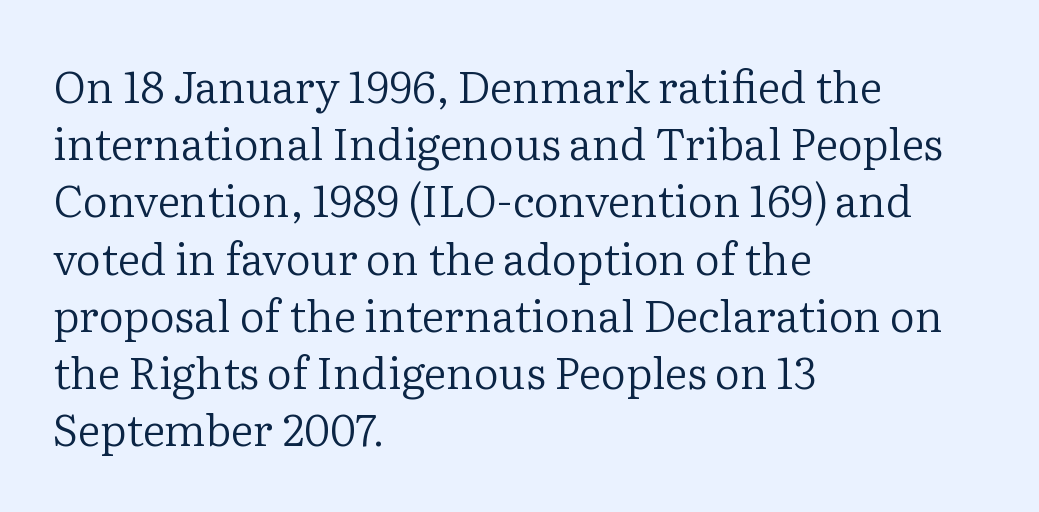
The image shows 44 px regular-weight serif type, upright; set left-aligned, normal line spacing (1.3x), normal letter spacing, not underlined; low stroke contrast and a medium x-height.
